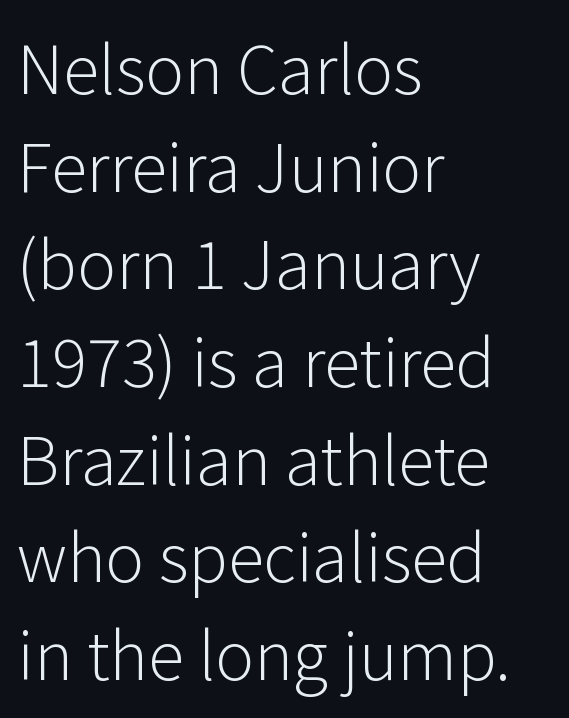
If you drew a line through each stem, it would be perfectly vertical. The face looks like a standard text weight, possibly lighter. Rows of type keep a routine distance in the vertical direction. A classic flush-left, rag-right setting is used for this passage. Nobody drew a line under any word here.
